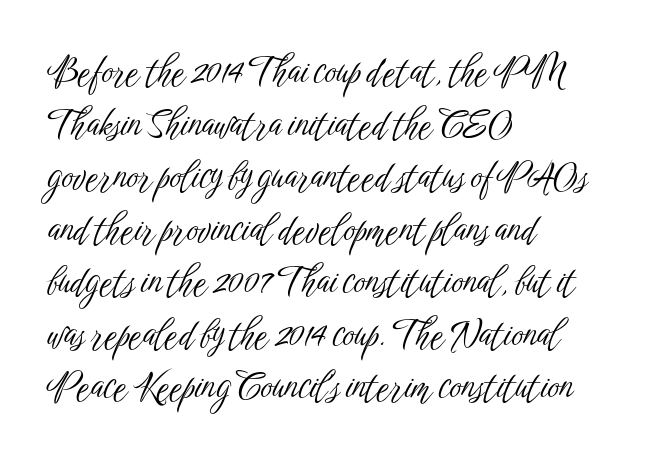
The image shows 36 px light, condensed sans-serif type; set left-aligned, normal line spacing (1.46x), normal letter spacing, not underlined; low stroke contrast and a medium x-height.
